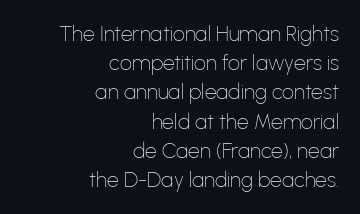
Q: Is the text bold? A: No.
Q: Is the text italic (slanted)? A: No, it is upright.
Q: Is the text underlined? A: No.
Q: How is the paragraph aligned? A: Right-aligned.
Q: Is the spacing between letters normal or unusually wide? A: Normal.
Q: Is the spacing between lines tight, normal or loose? A: Normal.
